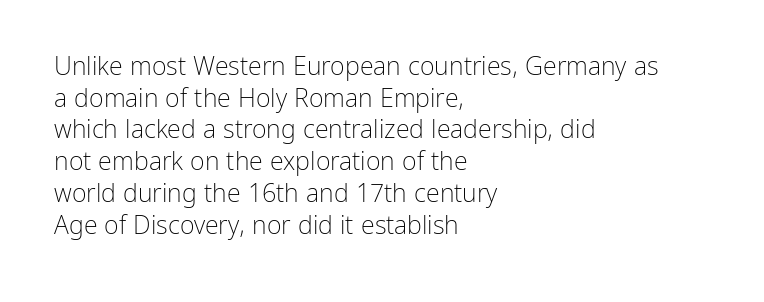
The image shows 25 px text type, upright; set left-aligned, normal line spacing (1.27x), normal letter spacing, not underlined.
